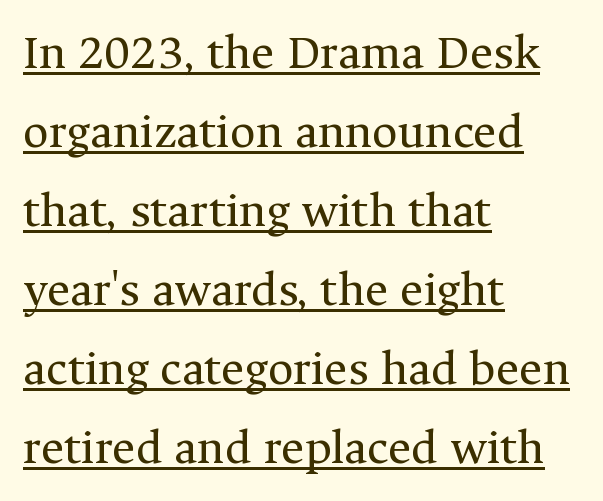
The image shows 50 px regular-weight serif type, upright; set left-aligned, normal line spacing (1.58x), normal letter spacing, underlined; medium stroke contrast and a medium x-height.
